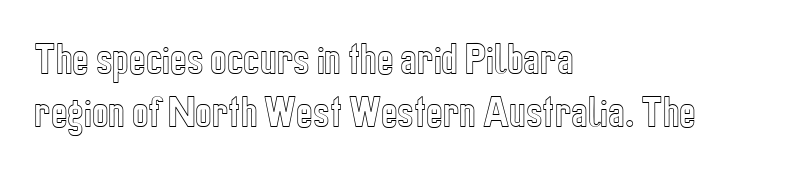
The image shows 35 px condensed type, upright; set left-aligned, normal line spacing (1.51x), normal letter spacing, not underlined; a medium x-height.
